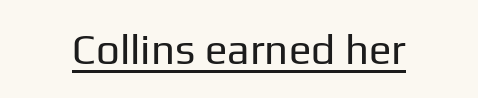
The image shows 42 px regular-weight sans-serif type, upright; set normal letter spacing, underlined; low stroke contrast and a medium x-height.
